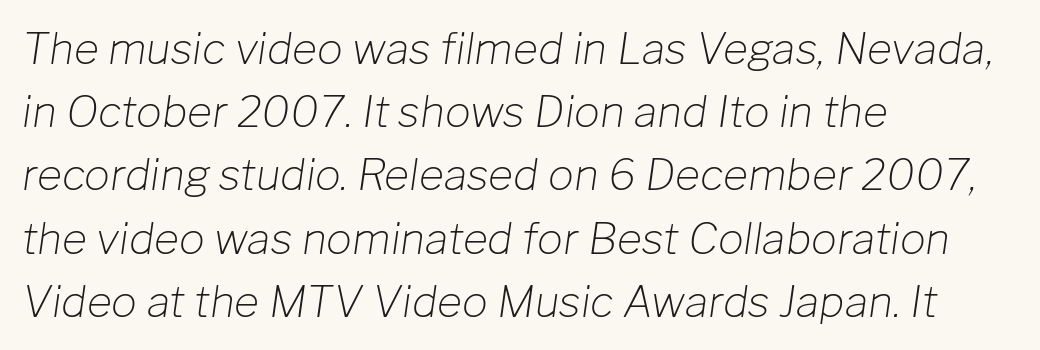
Compared with typical paragraphs, the rows here are spaced about the same. A typesetter would call this proportional, since set widths differ per character. Short note: letters normally spaced. Heft: none added — not bold. Teacher's note: observe the even left margin — that is flush-left alignment.
